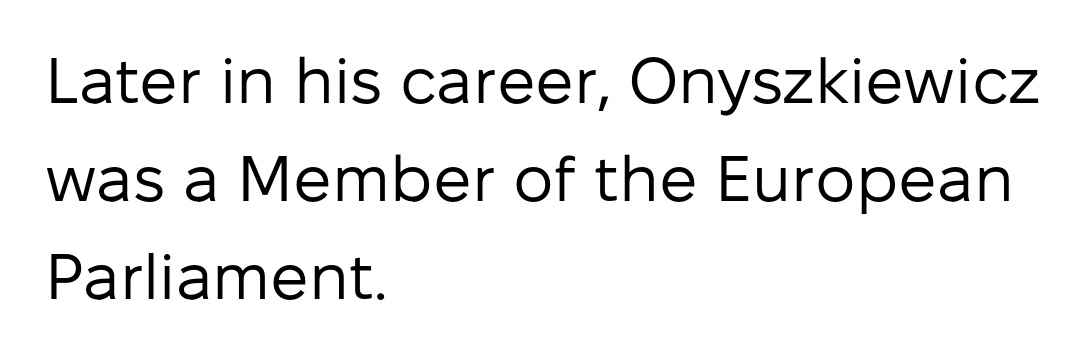
The image shows 64 px regular-weight sans-serif type, upright; set left-aligned, normal line spacing (1.53x), normal letter spacing, not underlined; low stroke contrast and a medium x-height.
